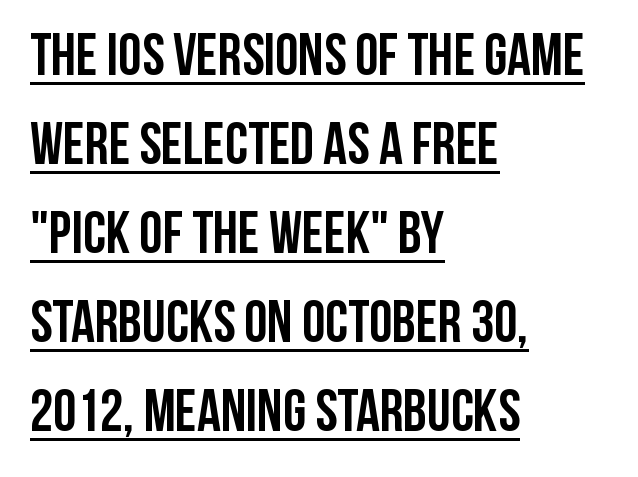
Q: Is the text bold? A: Yes.
Q: Is the text italic (slanted)? A: No, it is upright.
Q: Is the typeface a serif or a sans-serif typeface? A: Sans-serif.
Q: Is the text underlined? A: Yes.
Q: How is the paragraph aligned? A: Left-aligned.
Q: Is the spacing between letters normal or unusually wide? A: Normal.
Q: Is the spacing between lines tight, normal or loose? A: Normal.
Q: Width (condensed, normal, or wide)? A: Condensed.
Q: Stroke contrast? A: Low.
Q: x-height? A: Large.
Q: Monospaced? A: No.
